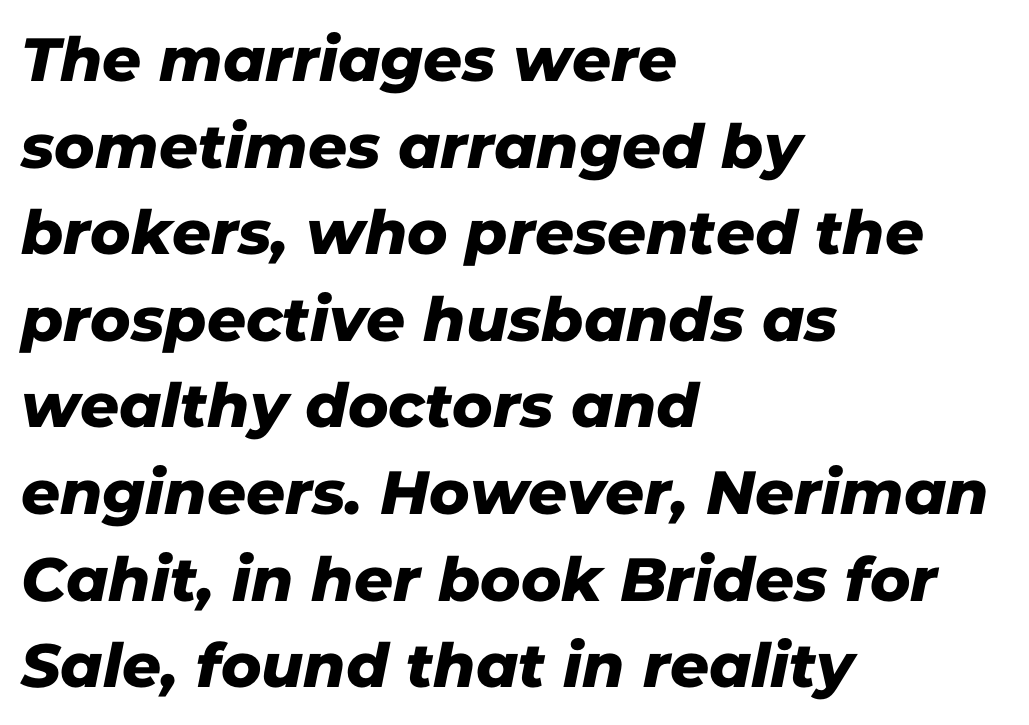
The image shows 61 px sans-serif type; set left-aligned, normal line spacing (1.42x), normal letter spacing, not underlined; low stroke contrast and a medium x-height.
